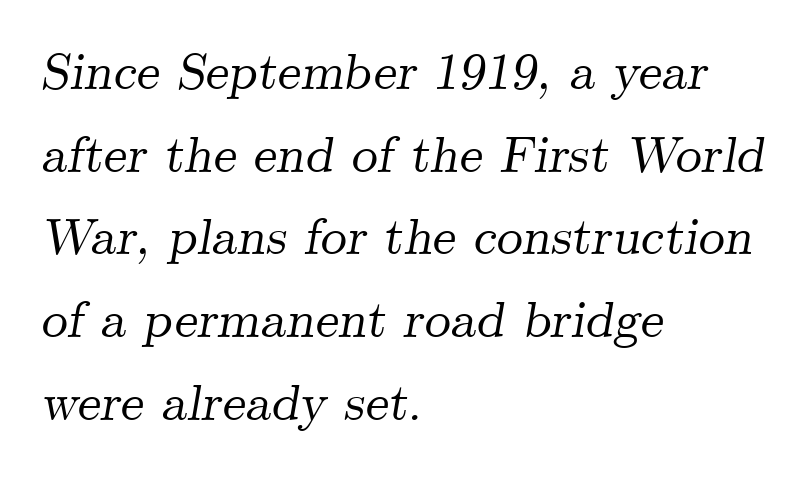
Q: Is the text italic (slanted)? A: Yes, it leans right by about 9 degrees.
Q: Is the typeface a serif or a sans-serif typeface? A: Serif.
Q: Is the text underlined? A: No.
Q: How is the paragraph aligned? A: Left-aligned.
Q: Is the spacing between letters normal or unusually wide? A: Normal.
Q: Is the spacing between lines tight, normal or loose? A: Normal.
Q: Width (condensed, normal, or wide)? A: Normal.
Q: Stroke contrast? A: Medium.
Q: x-height? A: Small.
Q: Monospaced? A: No.
